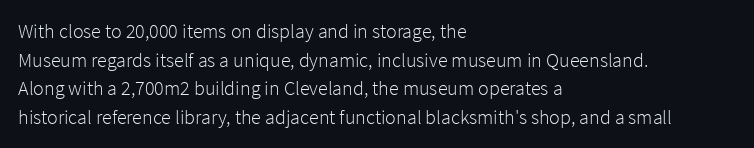
The image shows 20 px text type, upright; set left-aligned, normal line spacing (1.43x), normal letter spacing, not underlined.
